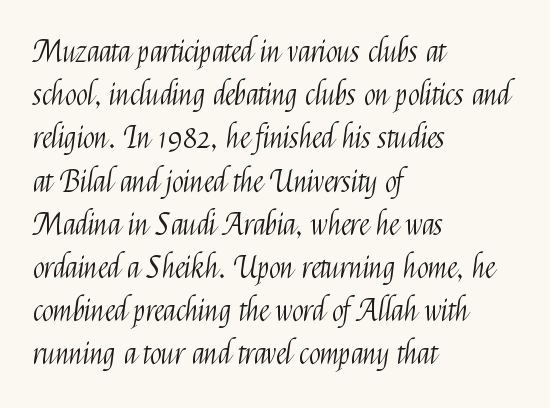
The image shows 30 px light, condensed sans-serif type; set left-aligned, normal line spacing (1.44x), normal letter spacing, not underlined; medium stroke contrast and a medium x-height.
